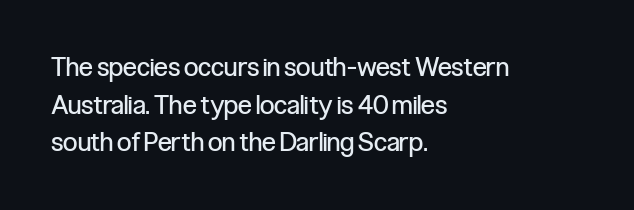
Q: Is the text bold? A: No.
Q: Is the text italic (slanted)? A: No, it is upright.
Q: Is the text underlined? A: No.
Q: How is the paragraph aligned? A: Left-aligned.
Q: Is the spacing between letters normal or unusually wide? A: Normal.
Q: Is the spacing between lines tight, normal or loose? A: Normal.
